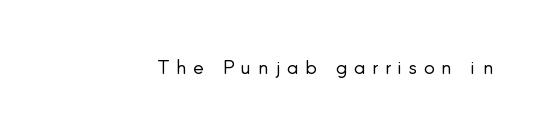
The image shows 20 px text type, upright; set unusually wide letter spacing (+0.34 em), not underlined.
